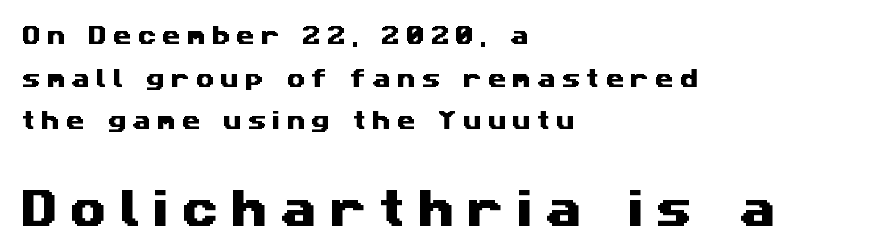
Plain, unruled lines of type. This rendering employs a face without finishing strokes, i.e., a sans-serif. Summary of vertical rhythm: relaxed, with wide interline spacing. Think of a printed novel: that variable character pitch is what you see here. Substantial extra tracking has been applied to these lines.
